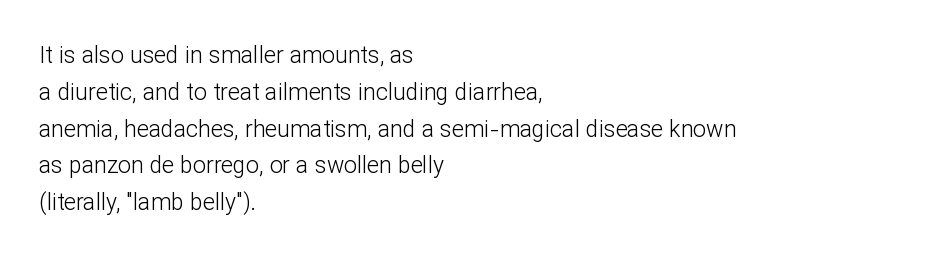
{"italic": "no", "bold": "no", "underline": "no", "align": "left", "line_spacing": "normal", "line_spacing_ratio": 1.6, "letter_spacing": "normal", "letter_spacing_em": 0.0, "glyph_px": 23}
